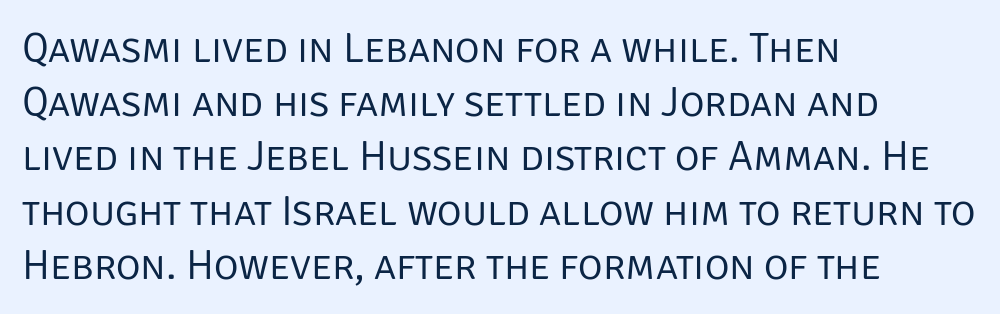
The image shows 42 px regular-weight sans-serif type, upright; set left-aligned, normal line spacing (1.29x), normal letter spacing, not underlined; low stroke contrast and a large x-height.
